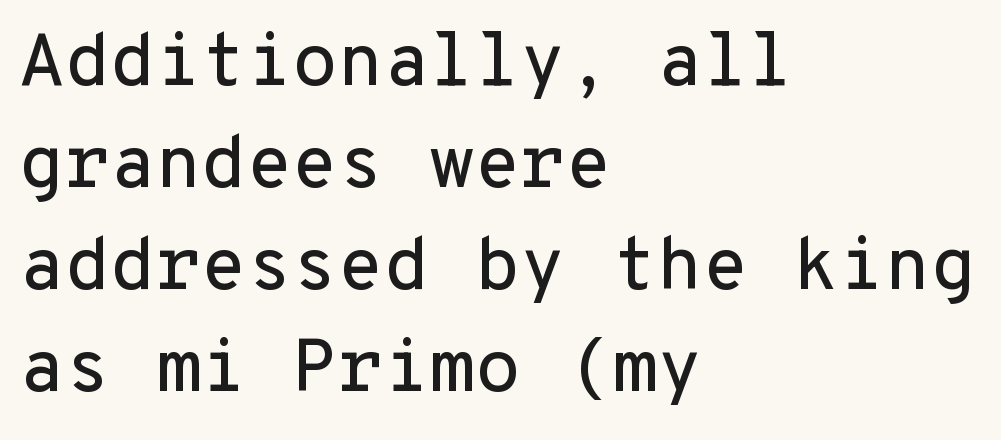
{"serif": "no", "italic": "no", "width": "normal", "stroke_contrast": "low", "x_height": "medium", "monospaced": "yes", "underline": "no", "align": "left", "line_spacing": "normal", "line_spacing_ratio": 1.38, "letter_spacing": "normal", "letter_spacing_em": 0.0, "glyph_px": 74}
